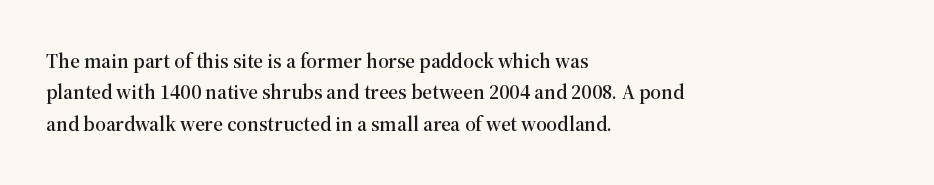
Q: Is the text italic (slanted)? A: No, it is upright.
Q: Is the text underlined? A: No.
Q: How is the paragraph aligned? A: Left-aligned.
Q: Is the spacing between letters normal or unusually wide? A: Normal.
Q: Is the spacing between lines tight, normal or loose? A: Normal.
